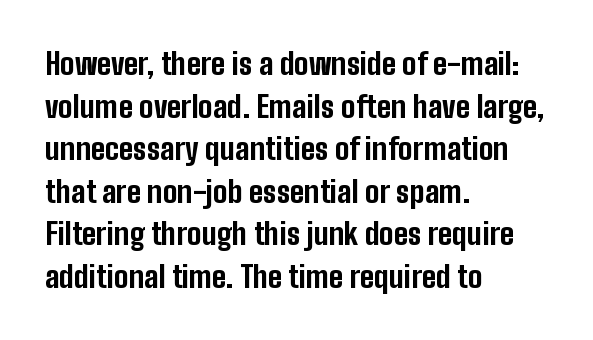
Q: Is the text bold? A: Yes.
Q: Is the text italic (slanted)? A: No, it is upright.
Q: Is the typeface a serif or a sans-serif typeface? A: Sans-serif.
Q: Is the text underlined? A: No.
Q: How is the paragraph aligned? A: Left-aligned.
Q: Is the spacing between letters normal or unusually wide? A: Normal.
Q: Is the spacing between lines tight, normal or loose? A: Normal.
Q: Width (condensed, normal, or wide)? A: Condensed.
Q: Stroke contrast? A: Low.
Q: x-height? A: Medium.
Q: Monospaced? A: No.
